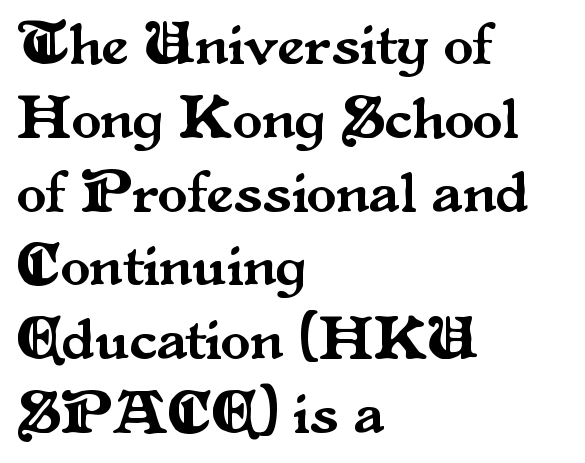
The image shows 60 px serif type, upright; set left-aligned, line spacing 1.23x, normal letter spacing, not underlined; medium stroke contrast and a small x-height.
